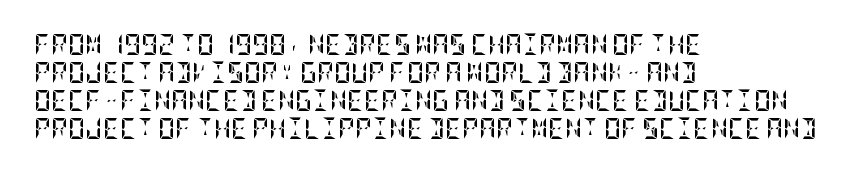
Q: Is the text bold? A: Yes.
Q: Is the text italic (slanted)? A: No, it is upright.
Q: Is the text underlined? A: No.
Q: How is the paragraph aligned? A: Left-aligned.
Q: Is the spacing between letters normal or unusually wide? A: Normal.
Q: Is the spacing between lines tight, normal or loose? A: Normal.
